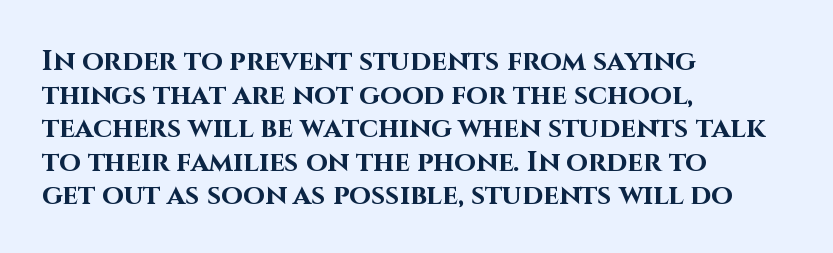
The gap between lines stays unmarked. The rendering shows plain stroke endings on the letterforms — a sans-serif design. If you drew a line through each stem, it would be perfectly vertical. Line starts are locked; line ends wander.
